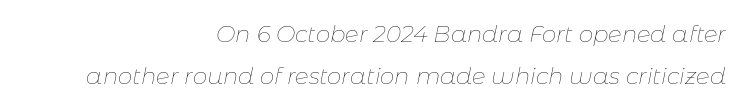
{"italic": "yes", "lean": "right", "slant_degrees": 11, "bold": "no", "underline": "no", "align": "right", "line_spacing_ratio": 1.84, "letter_spacing": "normal", "letter_spacing_em": 0.0, "glyph_px": 23}
